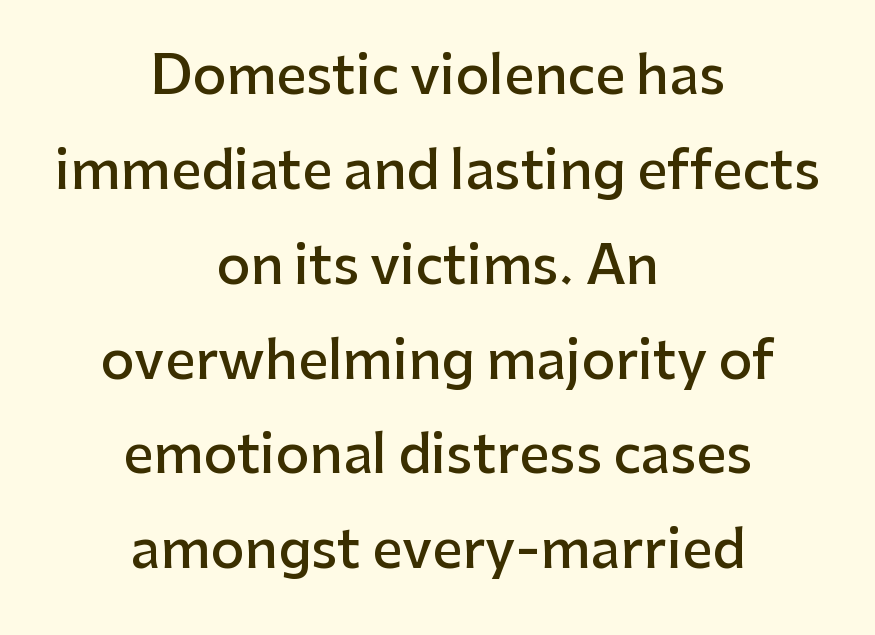
Q: Is the text bold? A: Semi-bold.
Q: Is the text italic (slanted)? A: No, it is upright.
Q: Is the typeface a serif or a sans-serif typeface? A: Sans-serif.
Q: Is the text underlined? A: No.
Q: How is the paragraph aligned? A: Centered.
Q: Is the spacing between letters normal or unusually wide? A: Normal.
Q: Width (condensed, normal, or wide)? A: Normal.
Q: Stroke contrast? A: Low.
Q: x-height? A: Medium.
Q: Monospaced? A: No.
